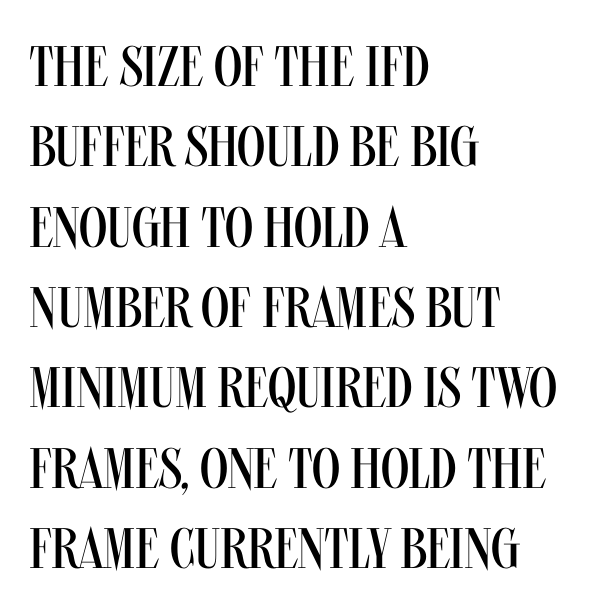
{"serif": "no", "italic": "no", "bold": "no", "weight": "regular", "width": "condensed", "stroke_contrast": "medium", "x_height": "large", "monospaced": "no", "underline": "no", "align": "left", "line_spacing": "normal", "line_spacing_ratio": 1.41, "letter_spacing": "normal", "letter_spacing_em": 0.0, "glyph_px": 57}
